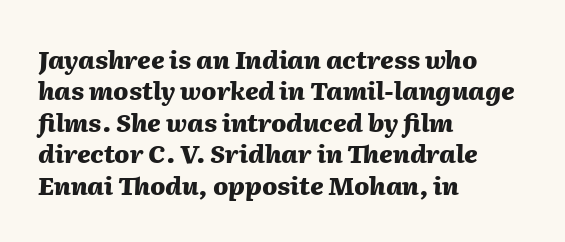
The image shows 25 px bold type, italic (leaning right); set left-aligned, normal line spacing (1.26x), normal letter spacing, not underlined.
